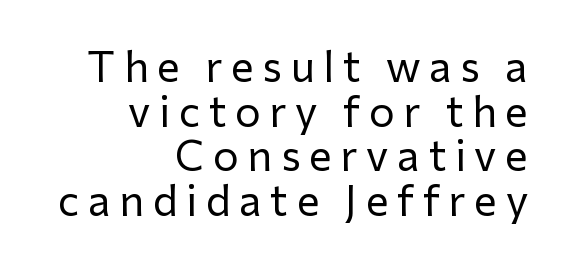
{"serif": "no", "italic": "no", "bold": "no", "weight": "regular", "width": "normal", "stroke_contrast": "low", "x_height": "medium", "monospaced": "no", "underline": "no", "align": "right", "line_spacing": "tight", "line_spacing_ratio": 1.04, "letter_spacing": "wide", "letter_spacing_em": 0.2, "glyph_px": 43}
